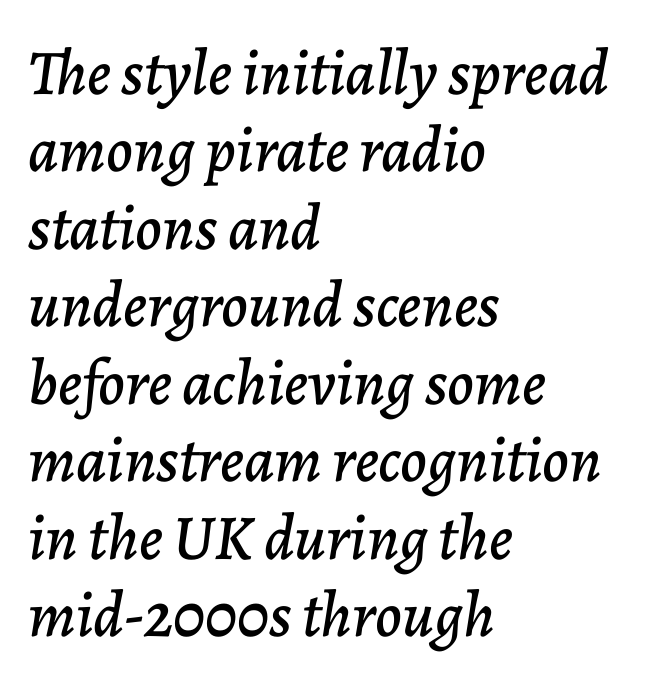
Q: Is the text italic (slanted)? A: Yes, it leans right by about 7 degrees.
Q: Is the text underlined? A: No.
Q: How is the paragraph aligned? A: Left-aligned.
Q: Is the spacing between letters normal or unusually wide? A: Normal.
Q: Width (condensed, normal, or wide)? A: Normal.
Q: Stroke contrast? A: Low.
Q: x-height? A: Medium.
Q: Monospaced? A: No.
